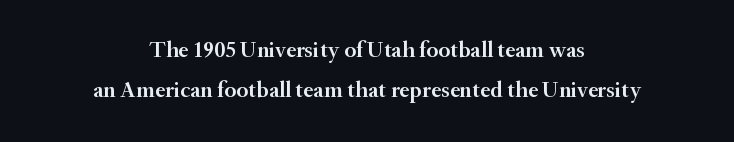
The image shows 23 px text type, upright; set centered, line spacing 1.73x, normal letter spacing, not underlined.
